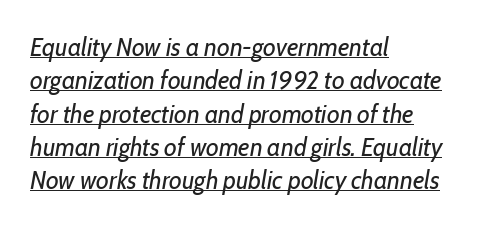
Q: Is the text bold? A: No.
Q: Is the text italic (slanted)? A: Yes, it leans right by about 10 degrees.
Q: Is the text underlined? A: Yes.
Q: How is the paragraph aligned? A: Left-aligned.
Q: Is the spacing between letters normal or unusually wide? A: Normal.
Q: Is the spacing between lines tight, normal or loose? A: Normal.
